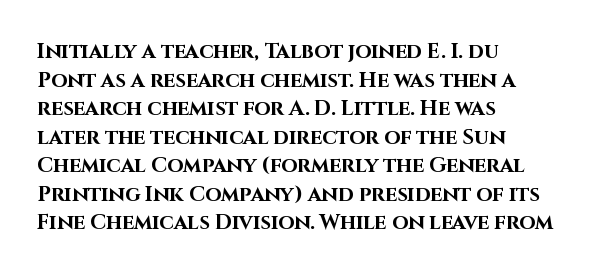
Q: Is the text bold? A: Yes.
Q: Is the text italic (slanted)? A: No, it is upright.
Q: Is the text underlined? A: No.
Q: How is the paragraph aligned? A: Left-aligned.
Q: Is the spacing between letters normal or unusually wide? A: Normal.
Q: Is the spacing between lines tight, normal or loose? A: Normal.
